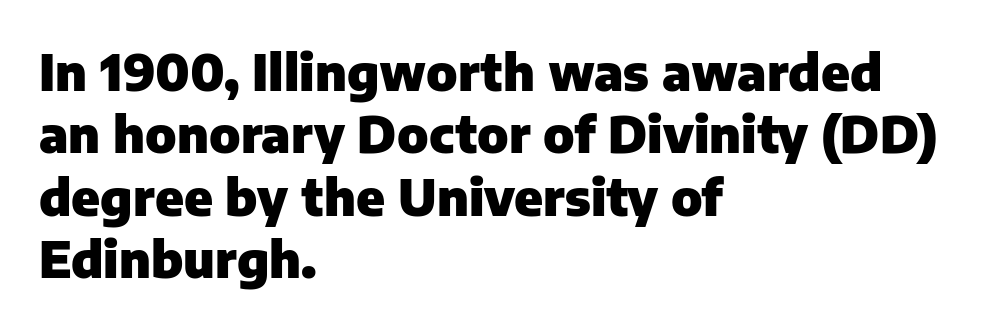
{"serif": "no", "italic": "no", "bold": "yes", "weight": "heavy", "width": "normal", "stroke_contrast": "low", "x_height": "medium", "monospaced": "no", "underline": "no", "align": "left", "line_spacing": "normal", "line_spacing_ratio": 1.25, "letter_spacing": "normal", "letter_spacing_em": 0.0, "glyph_px": 50}
